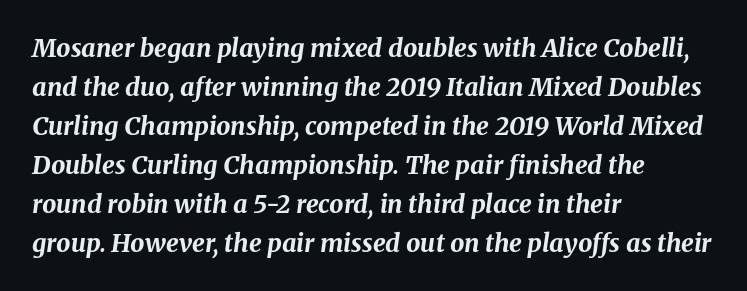
Q: Is the text bold? A: Yes.
Q: Is the text italic (slanted)? A: Yes, it leans right by about 8 degrees.
Q: Is the text underlined? A: No.
Q: How is the paragraph aligned? A: Left-aligned.
Q: Is the spacing between letters normal or unusually wide? A: Normal.
Q: Is the spacing between lines tight, normal or loose? A: Normal.
